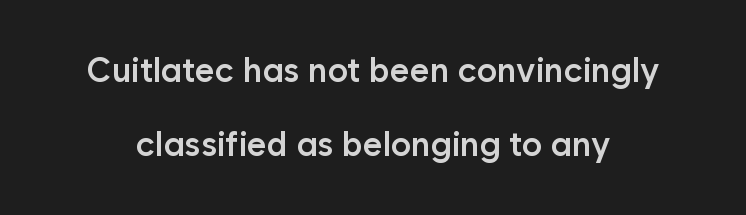
The line-height multiplier appears high, well above default. Type style note: lacks serifs. Tall strokes in this sample are plumb rather than angled. Tracking value appears to be zero — textbook default spacing. The characters look somewhat weighty, a semibold short of true bold. The passage shown is typed in a proportional face where columns would drift.
